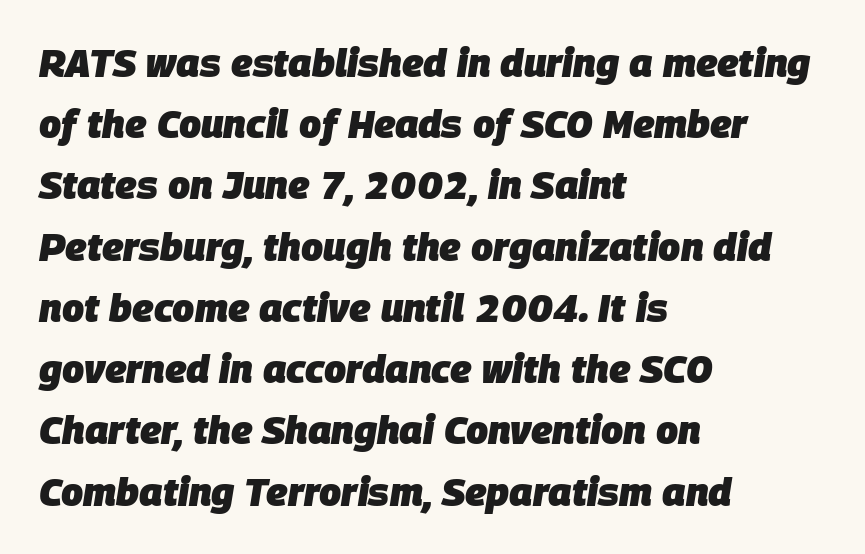
The image shows 39 px heavy type, italic (leaning right); set left-aligned, normal line spacing (1.57x), normal letter spacing, not underlined; low stroke contrast and a large x-height.
